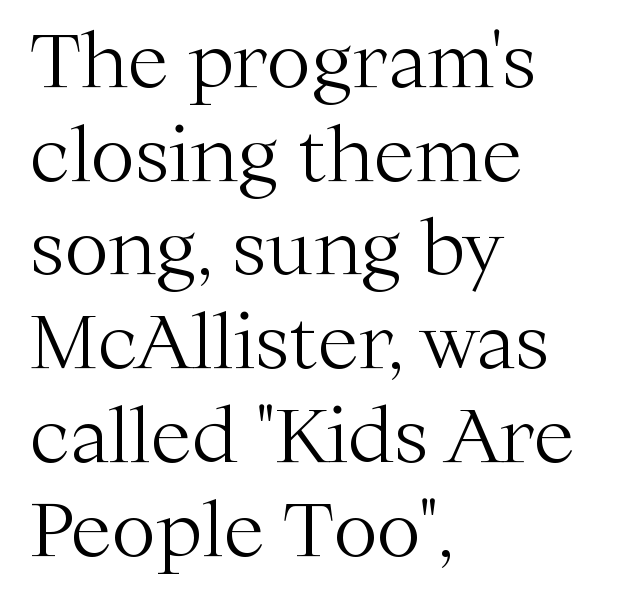
Underline: absent. Tracking value appears to be zero — textbook default spacing. Italic? Not at all — the glyphs are vertical. In terms of leading, this rendering sits right in the middle.
